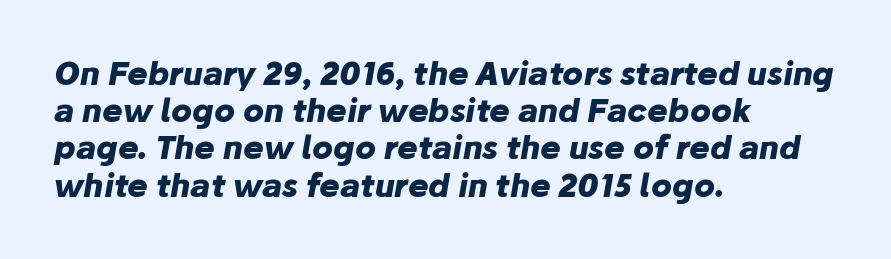
The image shows 31 px heavy type, italic (leaning right); set left-aligned, line spacing 1.2x, normal letter spacing, not underlined; low stroke contrast and a medium x-height.
